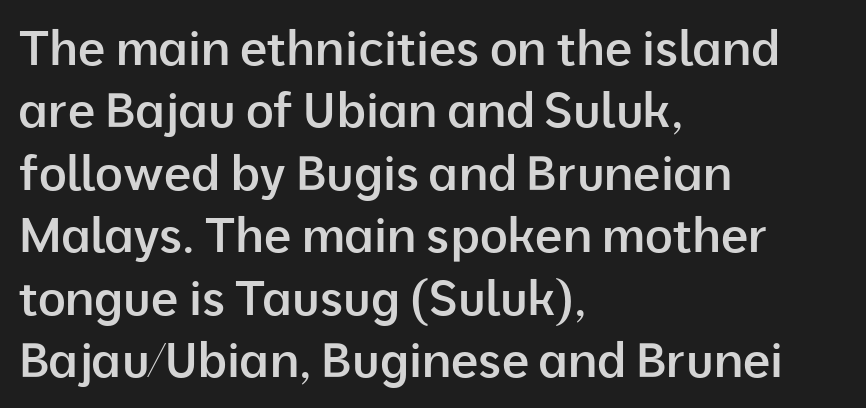
Is the letter spacing exaggerated? No — it looks like the ordinary default. Underlining? Definitely not there. Line starts are locked; line ends wander. Moderately thickened strokes mark this as semibold type.
